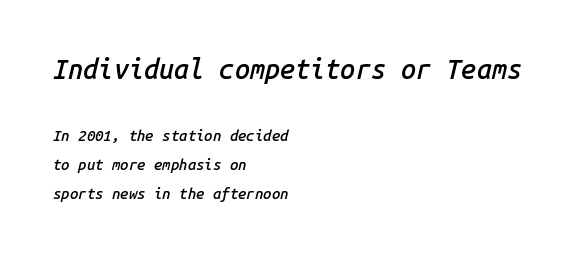
{"italic": "yes", "lean": "right", "slant_degrees": 14, "bold": "semi", "underline": "no", "align": "left", "line_spacing": "loose", "line_spacing_ratio": 1.92, "letter_spacing": "normal", "letter_spacing_em": 0.0, "larger_block": "first", "size_ratio": 1.8, "glyph_px": 27}
